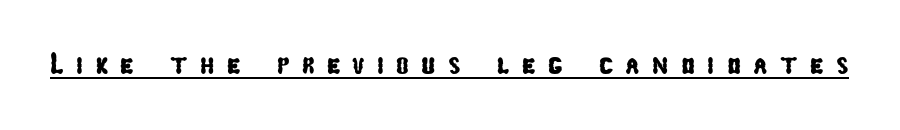
{"serif": "no", "width": "condensed", "stroke_contrast": "low", "x_height": "medium", "monospaced": "no", "underline": "yes", "letter_spacing": "wide", "letter_spacing_em": 0.41, "glyph_px": 30}
